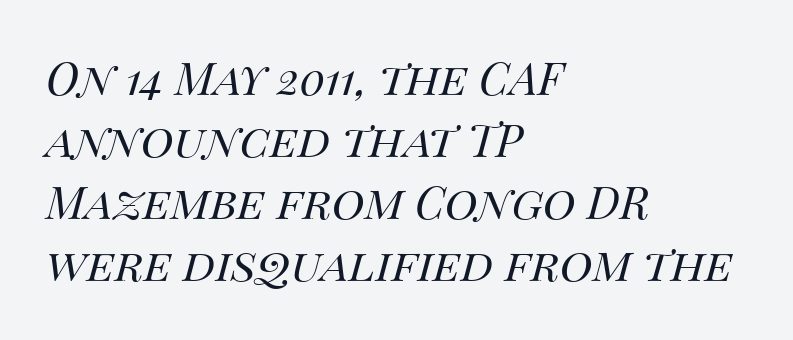
The strip under each line holds only bare page. Line spacing here is normal. Spacing between characters is what you'd get straight out of the box. The rendering applies a slant to the glyphs. Is this a fixed-width face? No — the glyphs have proportional, varying widths.
